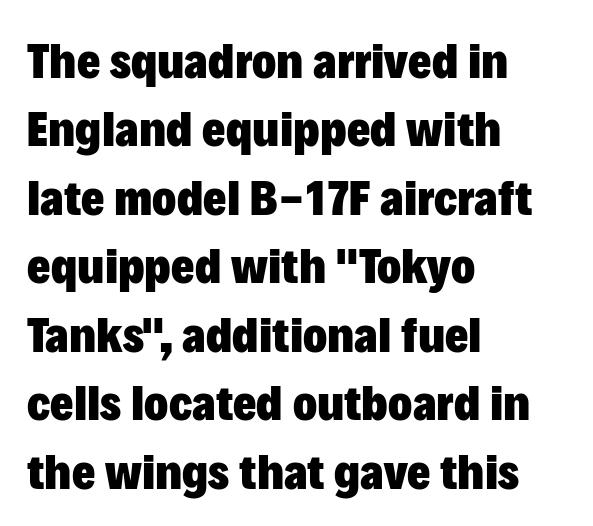
The compositor pushed each line to the left boundary. Spacing verdict: proportional, widths tailored to each character. There is no visible air inserted between adjacent glyphs. Ordinary non-slanted type is in use. What kind of face is this? One without serifs — a sans. The typesetting leans heavy: a genuine bold.
